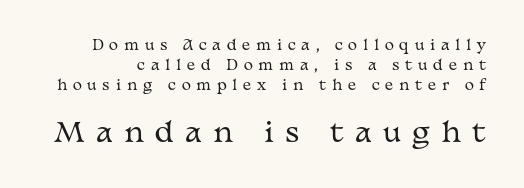
Q: Is the text bold? A: No.
Q: Is the text italic (slanted)? A: No, it is upright.
Q: Is the text underlined? A: No.
Q: Is the spacing between letters normal or unusually wide? A: Unusually wide.
Q: Is the spacing between lines tight, normal or loose? A: Normal.
Q: Which block of text is set in a larger size, the first (top) or the second (bottom)? A: The second (bottom) one.
